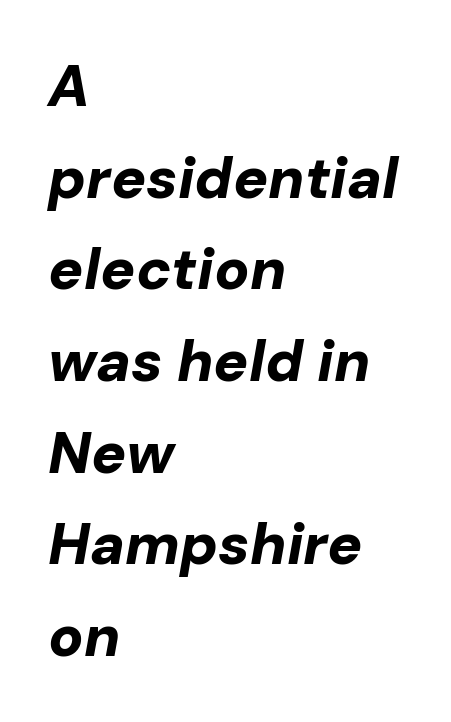
Q: Is the text bold? A: Yes.
Q: Is the text italic (slanted)? A: Yes, it leans right by about 10 degrees.
Q: Is the text underlined? A: No.
Q: How is the paragraph aligned? A: Left-aligned.
Q: Is the spacing between letters normal or unusually wide? A: Normal.
Q: Is the spacing between lines tight, normal or loose? A: Normal.
Q: Width (condensed, normal, or wide)? A: Normal.
Q: Stroke contrast? A: Low.
Q: x-height? A: Medium.
Q: Monospaced? A: No.
